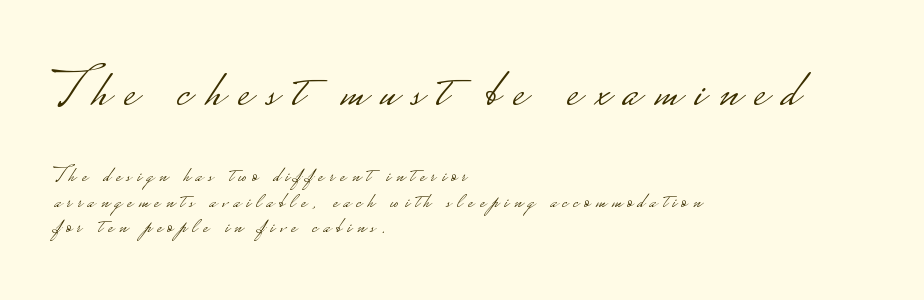
The image shows 55 px light, wide sans-serif type; set left-aligned, tight line spacing (1.15x), unusually wide letter spacing (+0.26 em), not underlined; the first (top) block is 2.5x larger; low stroke contrast.
